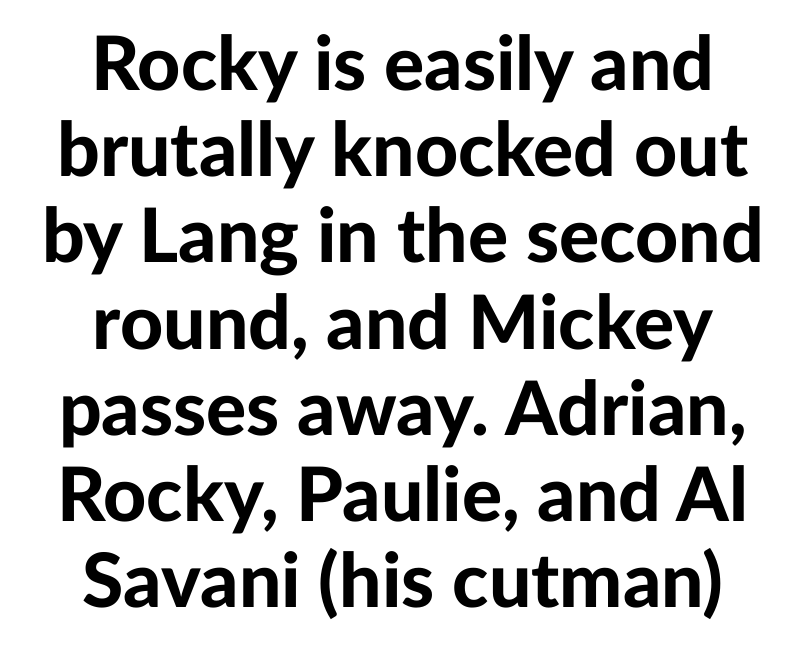
The image shows 75 px bold sans-serif type, upright; set centered, tight line spacing (1.15x), normal letter spacing, not underlined; low stroke contrast and a medium x-height.
